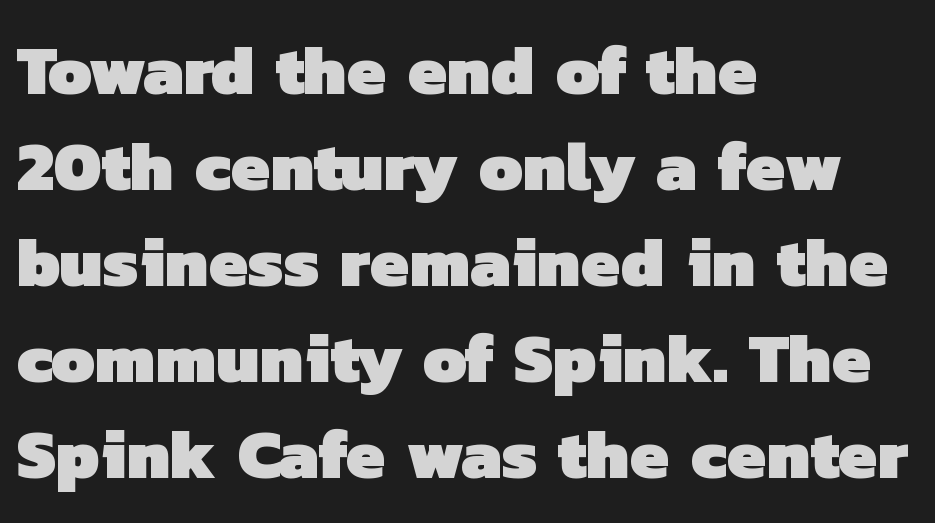
{"serif": "no", "bold": "yes", "weight": "heavy", "width": "normal", "stroke_contrast": "low", "x_height": "medium", "monospaced": "no", "underline": "no", "align": "left", "line_spacing": "normal", "line_spacing_ratio": 1.37, "letter_spacing": "normal", "letter_spacing_em": 0.0, "glyph_px": 70}
